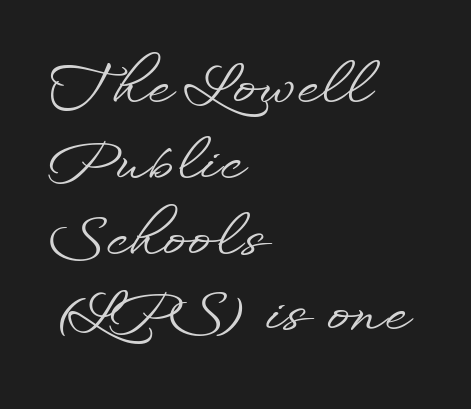
Q: Is the text italic (slanted)? A: Yes.
Q: Is the typeface a serif or a sans-serif typeface? A: Sans-serif.
Q: Is the text underlined? A: No.
Q: How is the paragraph aligned? A: Left-aligned.
Q: Is the spacing between letters normal or unusually wide? A: Normal.
Q: Is the spacing between lines tight, normal or loose? A: Normal.
Q: Width (condensed, normal, or wide)? A: Wide.
Q: Stroke contrast? A: Low.
Q: x-height? A: Small.
Q: Monospaced? A: No.
